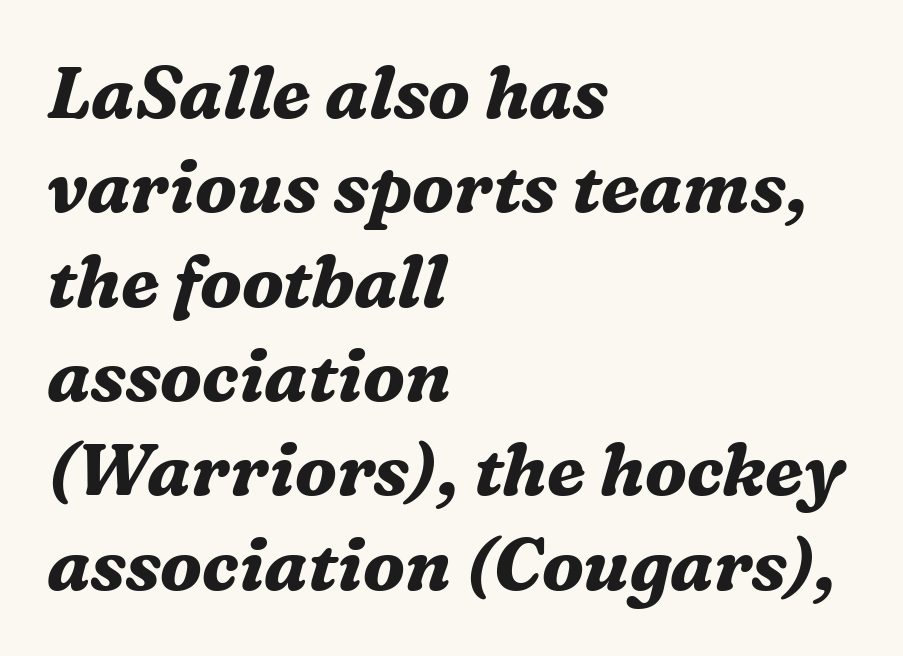
The image shows 72 px bold serif type, italic (leaning right); set left-aligned, normal line spacing (1.31x), normal letter spacing, not underlined; medium stroke contrast and a medium x-height.
